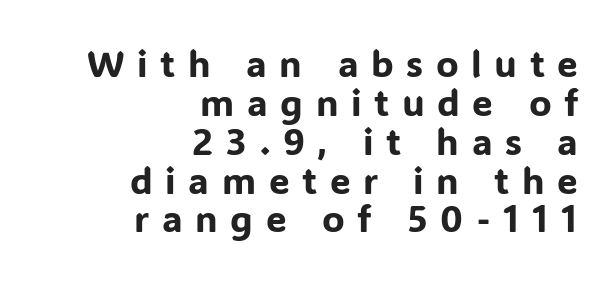
The image shows 37 px sans-serif type, upright; set right-aligned, tight line spacing (1.05x), unusually wide letter spacing (+0.34 em), not underlined; low stroke contrast and a medium x-height.
